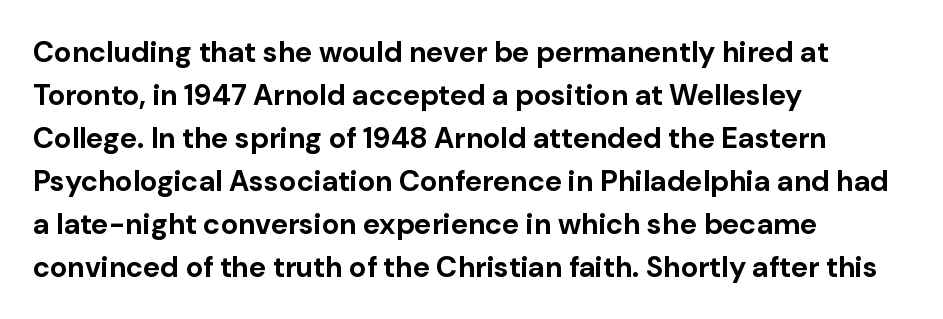
The image shows 29 px bold sans-serif type, upright; set left-aligned, normal line spacing (1.48x), normal letter spacing, not underlined; low stroke contrast and a medium x-height.
